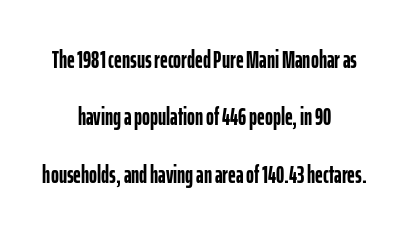
Q: Is the text bold? A: Yes.
Q: Is the text italic (slanted)? A: No, it is upright.
Q: Is the text underlined? A: No.
Q: How is the paragraph aligned? A: Centered.
Q: Is the spacing between letters normal or unusually wide? A: Normal.
Q: Is the spacing between lines tight, normal or loose? A: Loose.
